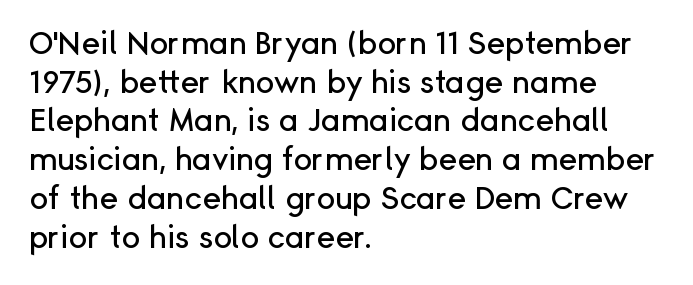
Characters remain perfectly vertical along every line. The foot of each line stays bare and open. Is the letter spacing exaggerated? No — it looks like the ordinary default. Horizontal alignment here is leftward, the default for most running prose. The designer left line spacing at the default.
